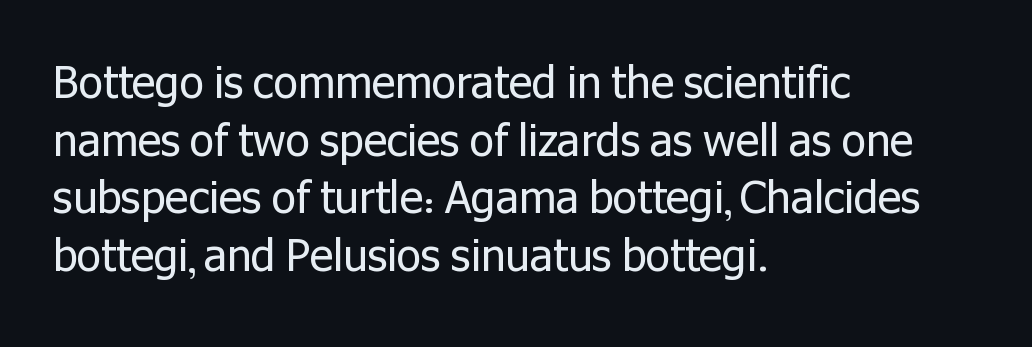
{"serif": "no", "italic": "no", "bold": "no", "weight": "regular", "width": "normal", "stroke_contrast": "low", "x_height": "medium", "monospaced": "no", "underline": "no", "align": "left", "line_spacing": "normal", "line_spacing_ratio": 1.31, "letter_spacing": "normal", "letter_spacing_em": 0.0, "glyph_px": 44}
